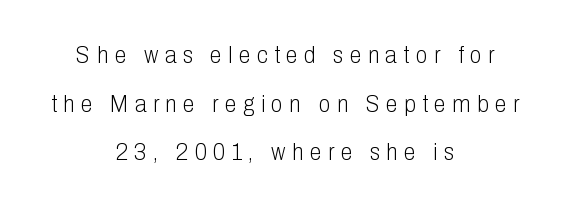
Q: Is the text bold? A: No.
Q: Is the text italic (slanted)? A: No, it is upright.
Q: Is the text underlined? A: No.
Q: How is the paragraph aligned? A: Centered.
Q: Is the spacing between letters normal or unusually wide? A: Unusually wide.
Q: Is the spacing between lines tight, normal or loose? A: Loose.
